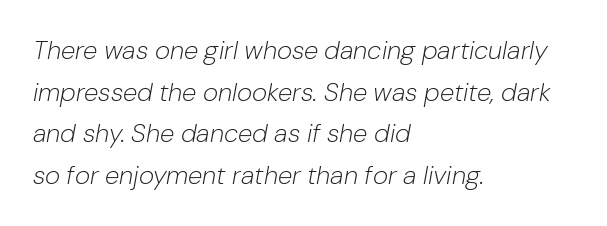
Q: Is the text bold? A: No.
Q: Is the text italic (slanted)? A: Yes, it leans right by about 10 degrees.
Q: Is the text underlined? A: No.
Q: How is the paragraph aligned? A: Left-aligned.
Q: Is the spacing between letters normal or unusually wide? A: Normal.
Q: Is the spacing between lines tight, normal or loose? A: Normal.
